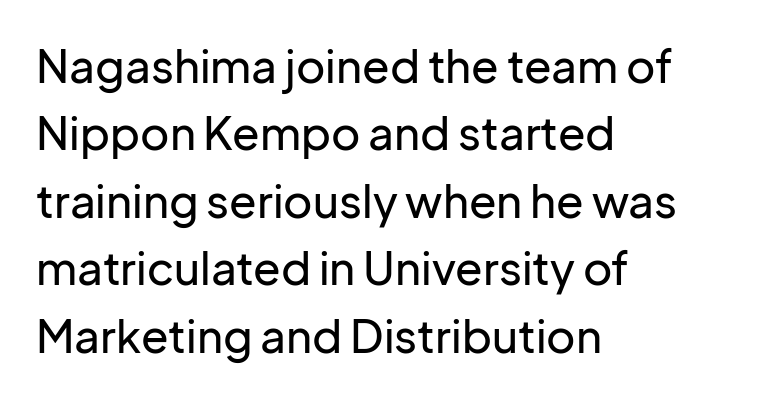
The image shows 45 px sans-serif type, upright; set left-aligned, normal line spacing (1.5x), normal letter spacing, not underlined; low stroke contrast and a medium x-height.
